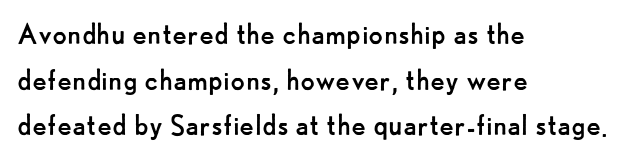
{"serif": "no", "italic": "no", "bold": "no", "weight": "regular", "width": "normal", "stroke_contrast": "low", "x_height": "small", "monospaced": "no", "underline": "no", "align": "left", "line_spacing": "normal", "line_spacing_ratio": 1.34, "letter_spacing": "normal", "letter_spacing_em": 0.0, "glyph_px": 34}
